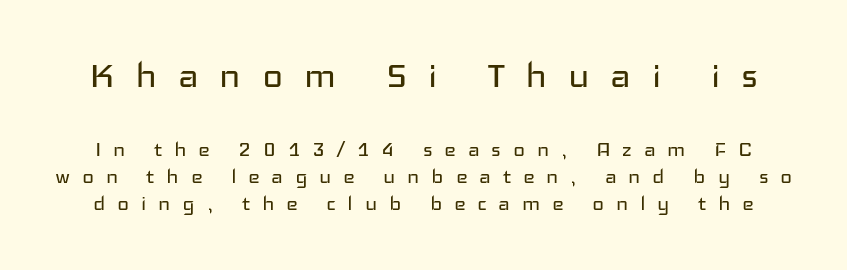
The image shows 44 px regular-weight, wide sans-serif type, upright; set tight line spacing (1.08x), unusually wide letter spacing (+0.47 em), not underlined; the first (top) block is 1.76x larger; low stroke contrast and a medium x-height.
